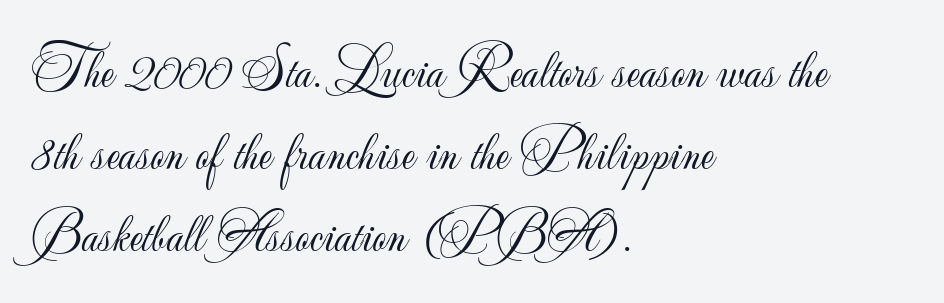
Q: Is the text bold? A: No.
Q: Is the text italic (slanted)? A: Yes.
Q: Is the typeface a serif or a sans-serif typeface? A: Sans-serif.
Q: Is the text underlined? A: No.
Q: How is the paragraph aligned? A: Left-aligned.
Q: Is the spacing between letters normal or unusually wide? A: Normal.
Q: Is the spacing between lines tight, normal or loose? A: Normal.
Q: Width (condensed, normal, or wide)? A: Normal.
Q: Stroke contrast? A: Low.
Q: x-height? A: Small.
Q: Monospaced? A: No.
